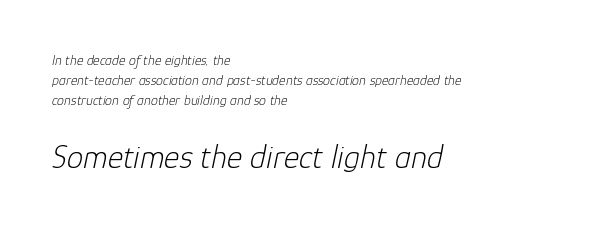
Line starts are locked; line ends wander. The axis of the letterforms is tilted away from vertical. Quick note: interline space is typical. The strokes are not fattened; the text isn't bold.
